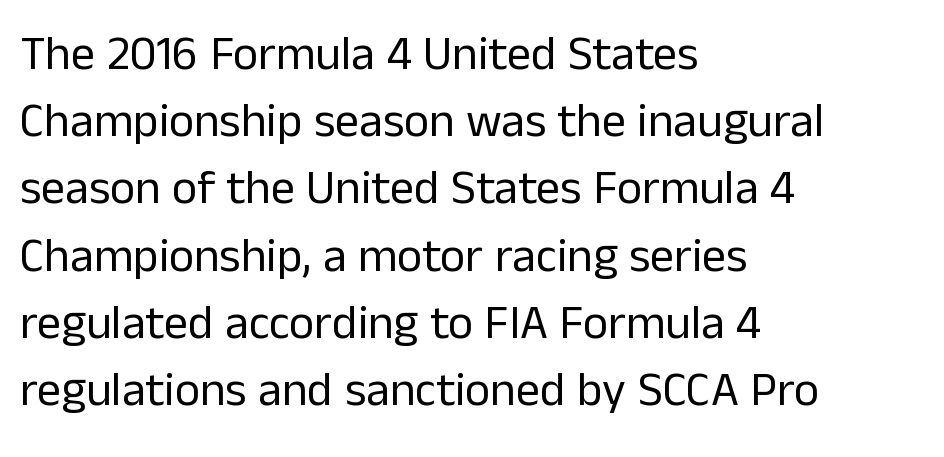
The rendering uses a moderate line-height, typical for paragraphs. Glyph-to-glyph distance matches everyday printed text. Nope, no serifs anywhere on these letters. Any mark beneath the type? The region is blank.
